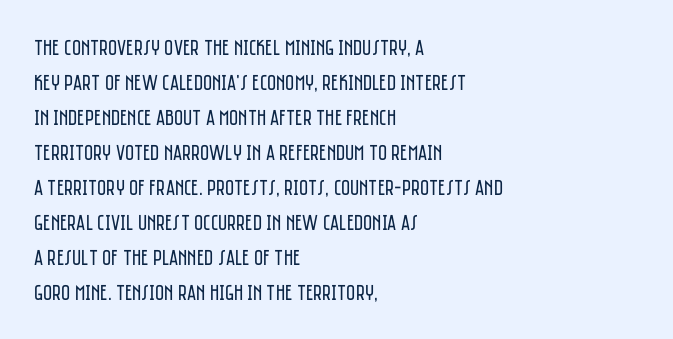
Q: Is the text bold? A: No.
Q: Is the text italic (slanted)? A: No, it is upright.
Q: Is the text underlined? A: No.
Q: How is the paragraph aligned? A: Left-aligned.
Q: Is the spacing between letters normal or unusually wide? A: Normal.
Q: Is the spacing between lines tight, normal or loose? A: Normal.
